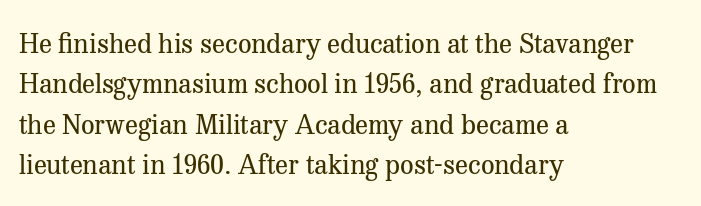
{"italic": "no", "bold": "no", "underline": "no", "align": "left", "line_spacing": "normal", "line_spacing_ratio": 1.5, "letter_spacing": "normal", "letter_spacing_em": 0.0, "glyph_px": 27}
